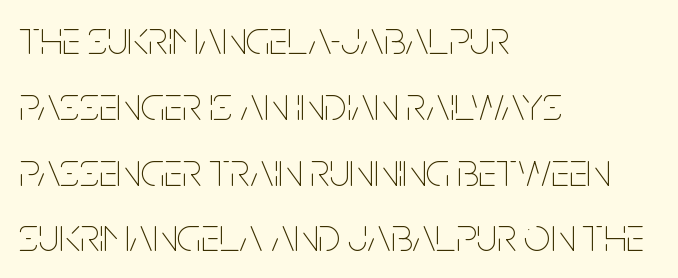
Q: Is the text bold? A: No.
Q: Is the text italic (slanted)? A: No, it is upright.
Q: Is the text underlined? A: No.
Q: How is the paragraph aligned? A: Left-aligned.
Q: Is the spacing between letters normal or unusually wide? A: Normal.
Q: Is the spacing between lines tight, normal or loose? A: Normal.
Q: Width (condensed, normal, or wide)? A: Condensed.
Q: Stroke contrast? A: Low.
Q: x-height? A: Large.
Q: Monospaced? A: No.
